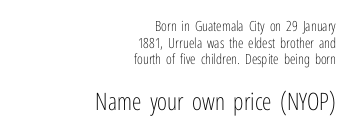
Look at the glyph heights: the lower group is clearly the bigger setting. This is the regular roman posture of the typeface. These lines stack with their right ends in a neat column. Nothing heavy about these letters — not bold at all.
